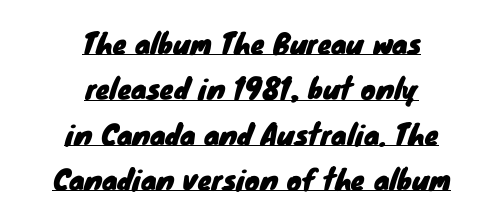
The image shows 28 px sans-serif type; set centered, normal line spacing (1.62x), normal letter spacing, underlined; low stroke contrast and a small x-height.
